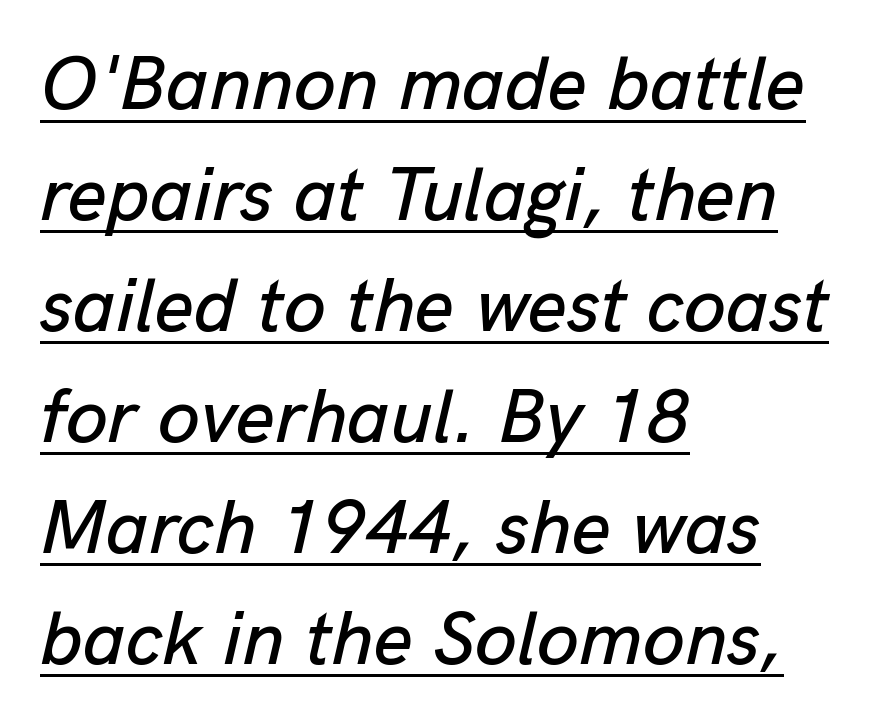
{"italic": "yes", "lean": "right", "slant_degrees": 13, "width": "normal", "stroke_contrast": "low", "x_height": "medium", "monospaced": "no", "underline": "yes", "align": "left", "line_spacing": "normal", "line_spacing_ratio": 1.46, "letter_spacing": "normal", "letter_spacing_em": 0.0, "glyph_px": 76}
